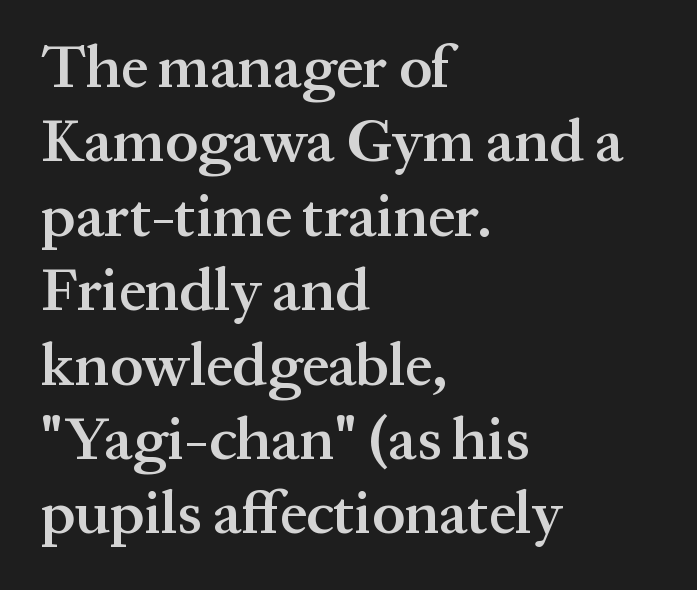
Character widths vary here, with narrow letters taking less room than wide ones. The tracking reads as untouched default to a designer's eye. Its strokes are somewhat broadened, the hallmark of semibold type. Beneath every word, the page is bare.
